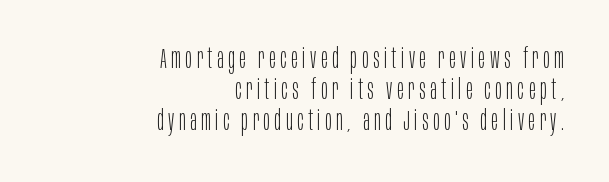
The image shows 28 px light, condensed sans-serif type, upright; set right-aligned, tight line spacing (1.1x), not underlined; low stroke contrast and a large x-height.
